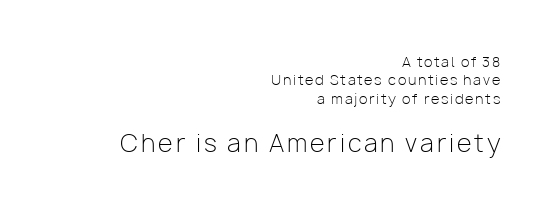
Q: Is the text bold? A: No.
Q: Is the text italic (slanted)? A: No, it is upright.
Q: Is the text underlined? A: No.
Q: How is the paragraph aligned? A: Right-aligned.
Q: Is the spacing between lines tight, normal or loose? A: Normal.
Q: Which block of text is set in a larger size, the first (top) or the second (bottom)? A: The second (bottom) one.
